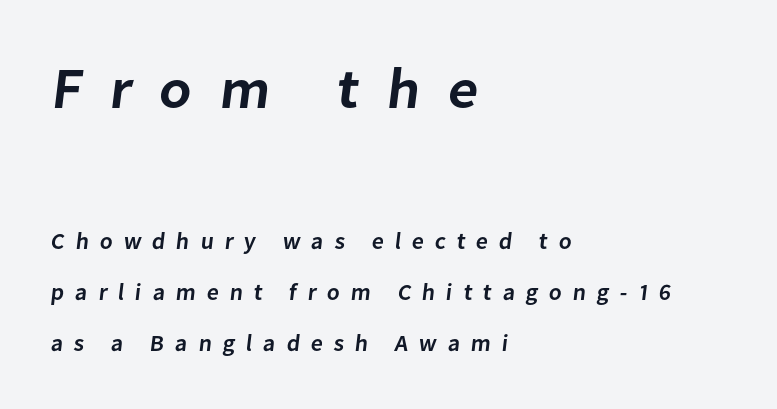
{"serif": "no", "bold": "semi", "weight": "semibold", "width": "normal", "stroke_contrast": "low", "x_height": "medium", "monospaced": "no", "underline": "no", "align": "left", "line_spacing": "loose", "line_spacing_ratio": 2.23, "letter_spacing": "wide", "letter_spacing_em": 0.47, "larger_block": "first", "size_ratio": 2.52, "glyph_px": 58}
